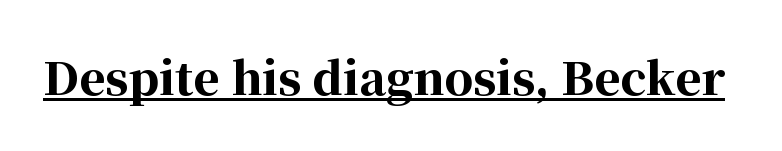
Q: Is the text bold? A: Yes.
Q: Is the text italic (slanted)? A: No, it is upright.
Q: Is the typeface a serif or a sans-serif typeface? A: Serif.
Q: Is the text underlined? A: Yes.
Q: Is the spacing between letters normal or unusually wide? A: Normal.
Q: Width (condensed, normal, or wide)? A: Normal.
Q: Stroke contrast? A: High.
Q: x-height? A: Medium.
Q: Monospaced? A: No.
